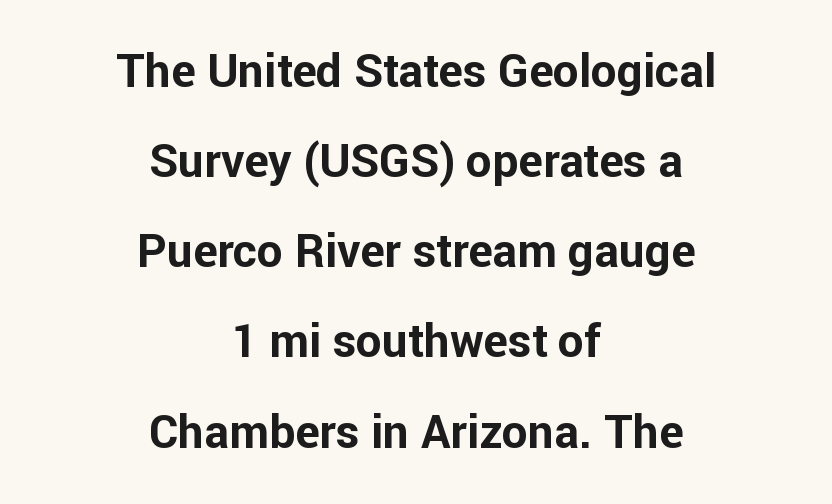
The image shows 46 px bold sans-serif type, upright; set centered, loose line spacing (1.96x), normal letter spacing, not underlined; low stroke contrast and a medium x-height.
